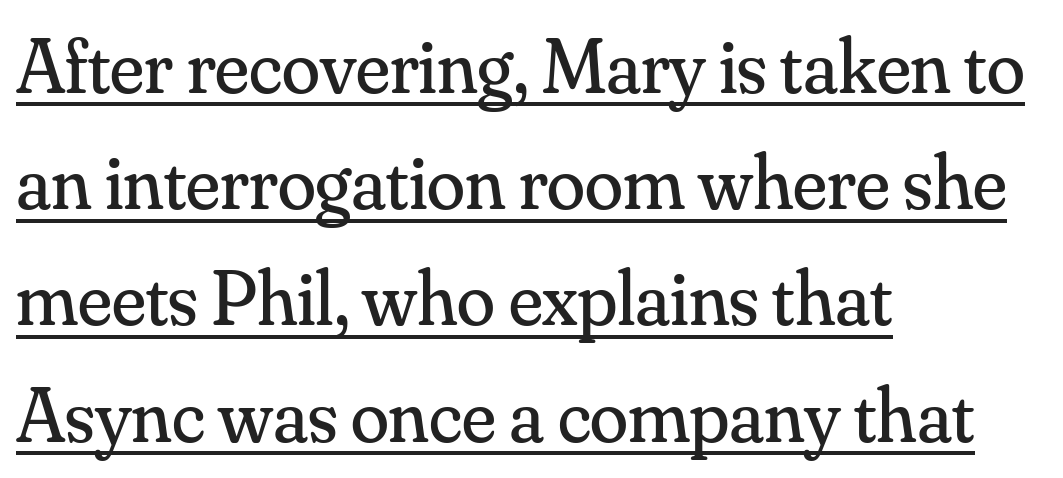
{"serif": "yes", "italic": "no", "bold": "no", "weight": "regular", "width": "normal", "stroke_contrast": "medium", "x_height": "small", "monospaced": "no", "underline": "yes", "align": "left", "line_spacing": "normal", "line_spacing_ratio": 1.49, "letter_spacing": "normal", "letter_spacing_em": 0.0, "glyph_px": 78}
